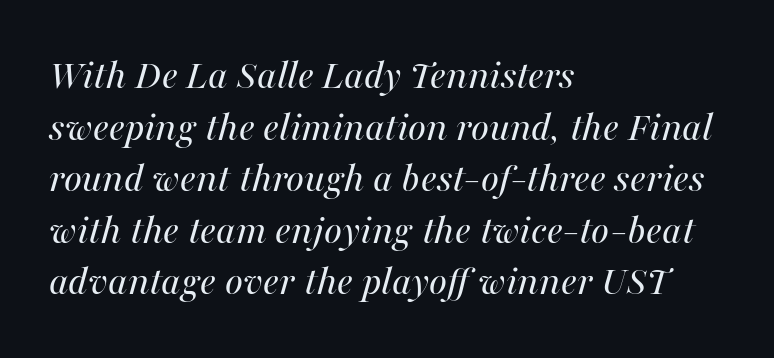
{"italic": "yes", "lean": "right", "slant_degrees": 16, "bold": "no", "weight": "regular", "width": "normal", "stroke_contrast": "medium", "x_height": "medium", "monospaced": "no", "underline": "no", "align": "left", "line_spacing_ratio": 1.2, "letter_spacing": "normal", "letter_spacing_em": 0.0, "glyph_px": 43}
